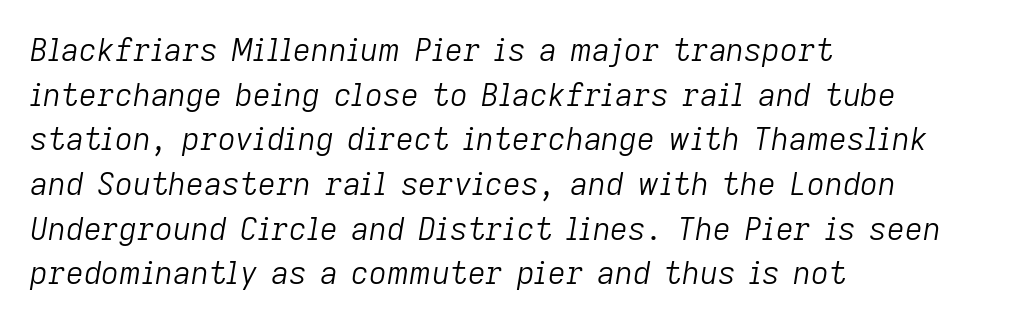
Short note: letters normally spaced. The face used here is proportionally spaced, like ordinary book or web type. Plain, unruled lines of type. Is this a heavy cut? Hardly; it is regular or lighter. Students, observe: this is what conventionally led text looks like.
